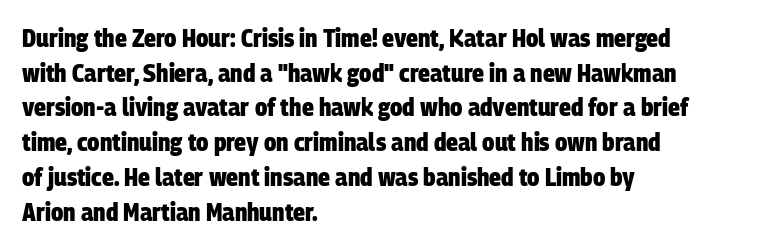
The image shows 25 px bold type; set left-aligned, normal line spacing (1.39x), normal letter spacing, not underlined.
